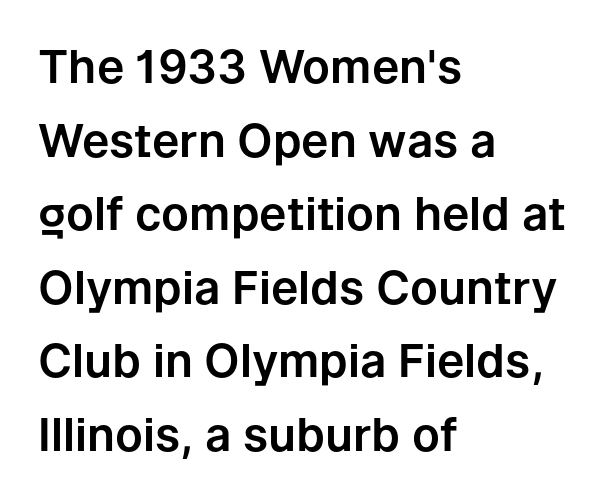
Regarding serifs, this sample does without them. Evenly set lines give the paragraph a standard silhouette. The foot of each line stays bare and open. These lines keep a tight, regular rhythm from letter to letter.
